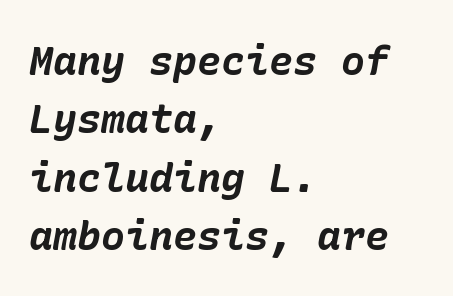
Q: Is the text bold? A: Yes.
Q: Is the text italic (slanted)? A: Yes, it leans right by about 10 degrees.
Q: Is the text underlined? A: No.
Q: How is the paragraph aligned? A: Left-aligned.
Q: Is the spacing between letters normal or unusually wide? A: Normal.
Q: Is the spacing between lines tight, normal or loose? A: Normal.
Q: Width (condensed, normal, or wide)? A: Normal.
Q: Stroke contrast? A: Low.
Q: x-height? A: Medium.
